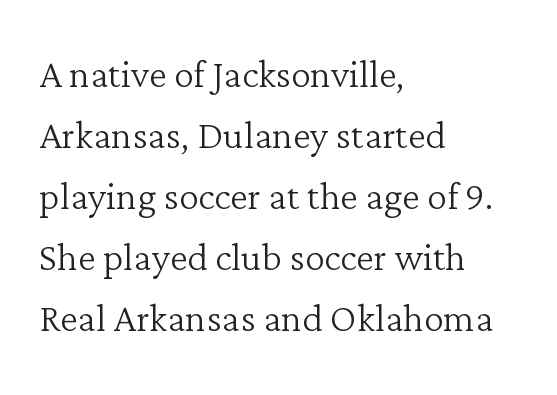
The image shows 50 px light serif type, upright; set left-aligned, line spacing 1.22x, normal letter spacing, not underlined; low stroke contrast and a medium x-height.
